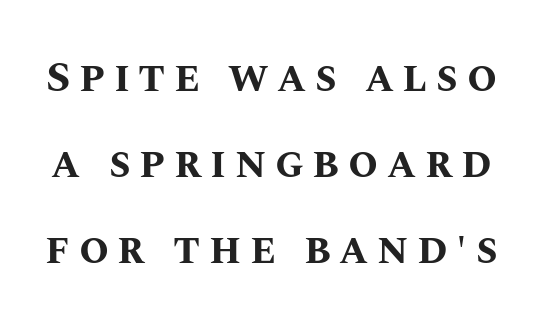
Q: Is the text bold? A: Yes.
Q: Is the text italic (slanted)? A: No, it is upright.
Q: Is the text underlined? A: No.
Q: Is the spacing between letters normal or unusually wide? A: Unusually wide.
Q: Is the spacing between lines tight, normal or loose? A: Loose.
Q: Width (condensed, normal, or wide)? A: Normal.
Q: Stroke contrast? A: Medium.
Q: x-height? A: Large.
Q: Monospaced? A: No.
